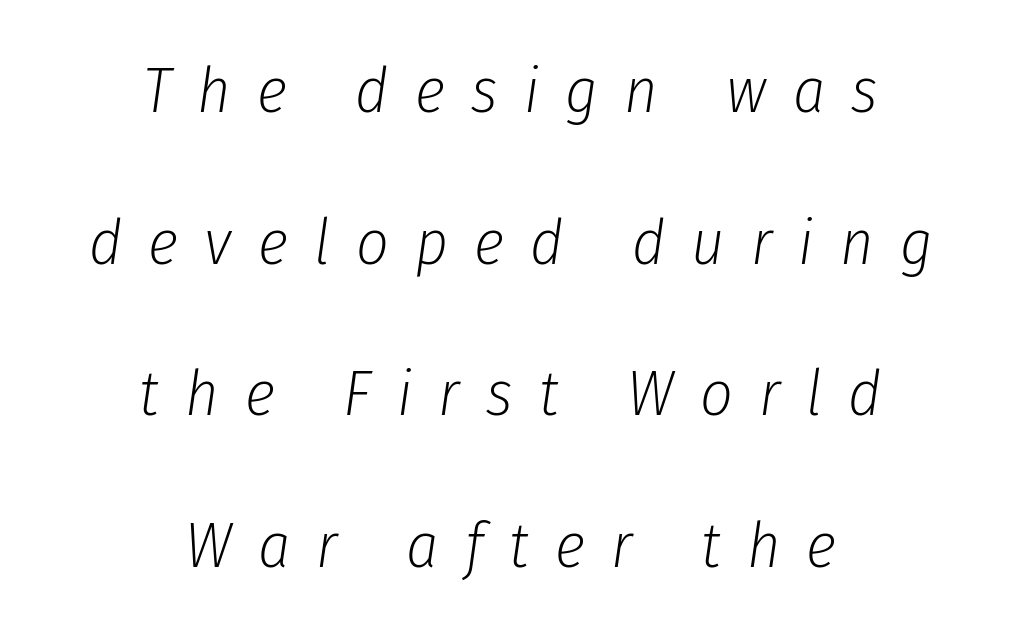
Q: Is the text bold? A: No.
Q: Is the text italic (slanted)? A: Yes, it leans right by about 8 degrees.
Q: Is the text underlined? A: No.
Q: How is the paragraph aligned? A: Centered.
Q: Is the spacing between letters normal or unusually wide? A: Unusually wide.
Q: Is the spacing between lines tight, normal or loose? A: Loose.
Q: Width (condensed, normal, or wide)? A: Condensed.
Q: Stroke contrast? A: Low.
Q: x-height? A: Medium.
Q: Monospaced? A: No.
